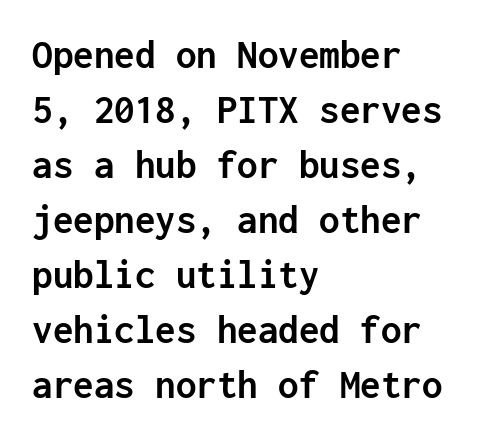
The image shows 41 px semibold sans-serif type, upright, monospaced; set left-aligned, normal line spacing (1.34x), normal letter spacing, not underlined; low stroke contrast and a medium x-height.
